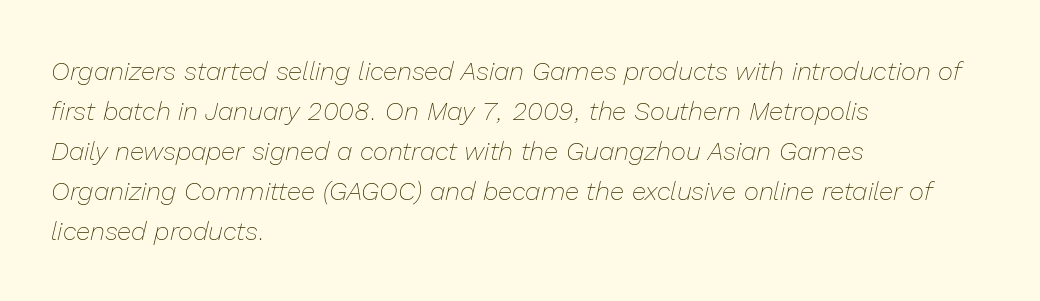
The image shows 26 px text type, italic (leaning right); set left-aligned, normal line spacing (1.54x), normal letter spacing, not underlined.
